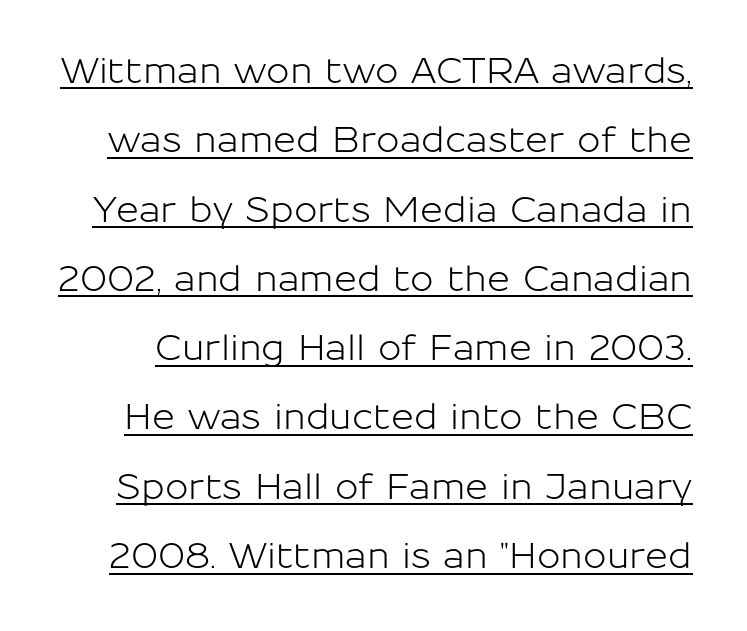
The image shows 35 px sans-serif type, upright; set loose line spacing (1.98x), normal letter spacing, underlined; low stroke contrast and a medium x-height.
